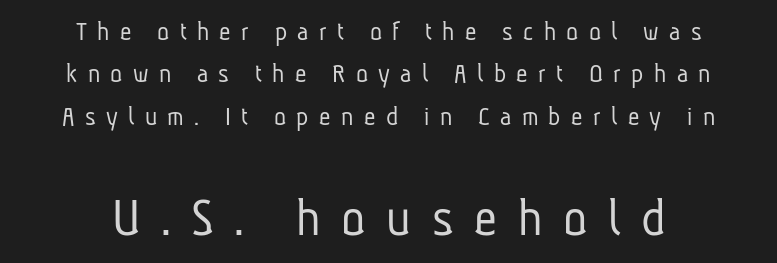
The image shows 56 px light, condensed sans-serif type; set centered, normal line spacing (1.51x), unusually wide letter spacing (+0.37 em), not underlined; the second (bottom) block is 2.0x larger; low stroke contrast and a medium x-height.
